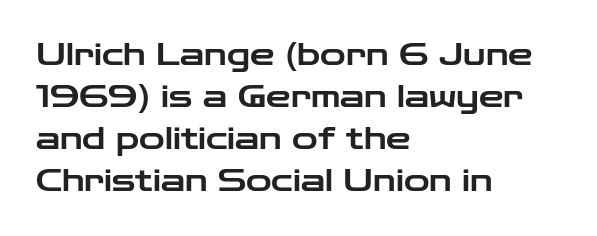
{"serif": "no", "italic": "no", "width": "wide", "stroke_contrast": "low", "x_height": "medium", "monospaced": "no", "underline": "no", "align": "left", "line_spacing": "normal", "line_spacing_ratio": 1.35, "letter_spacing": "normal", "letter_spacing_em": 0.0, "glyph_px": 31}
